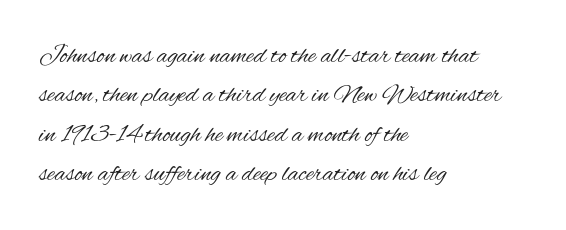
Q: Is the text bold? A: No.
Q: Is the text italic (slanted)? A: Yes.
Q: Is the text underlined? A: No.
Q: How is the paragraph aligned? A: Left-aligned.
Q: Is the spacing between letters normal or unusually wide? A: Normal.
Q: Is the spacing between lines tight, normal or loose? A: Normal.
